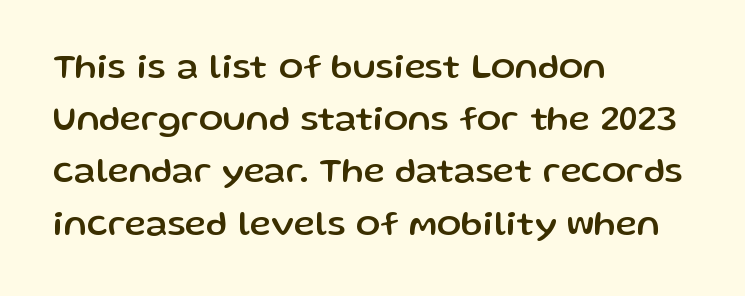
The image shows 36 px sans-serif type, upright; set left-aligned, normal line spacing (1.45x), normal letter spacing, not underlined; low stroke contrast and a medium x-height.
